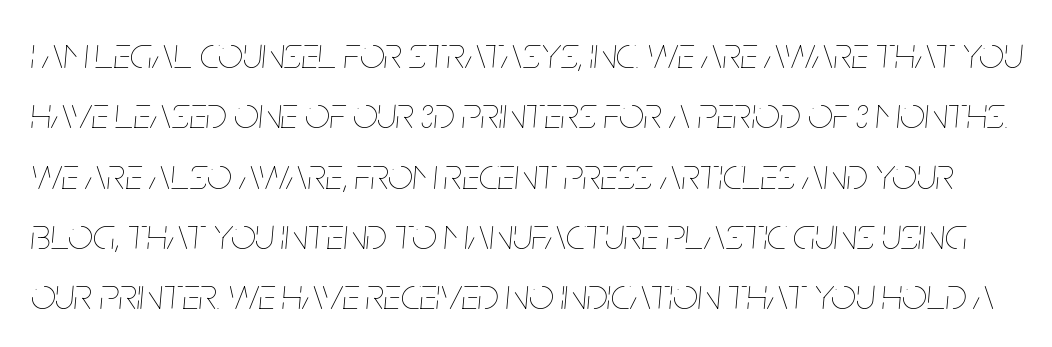
What stands out about the letter spacing? Nothing — it is the standard amount. Rendered with sloped, italic letterforms. The vertical gap from one line to the next is medium. Check the space under the baseline: it is left empty. Weight: in the light-to-regular range.
